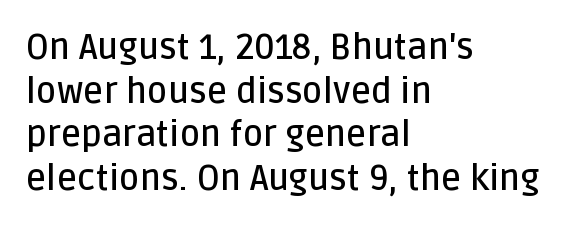
Q: Is the text bold? A: Semi-bold.
Q: Is the text italic (slanted)? A: No, it is upright.
Q: Is the typeface a serif or a sans-serif typeface? A: Sans-serif.
Q: Is the text underlined? A: No.
Q: How is the paragraph aligned? A: Left-aligned.
Q: Is the spacing between letters normal or unusually wide? A: Normal.
Q: Is the spacing between lines tight, normal or loose? A: Normal.
Q: Width (condensed, normal, or wide)? A: Normal.
Q: Stroke contrast? A: Low.
Q: x-height? A: Large.
Q: Monospaced? A: No.
